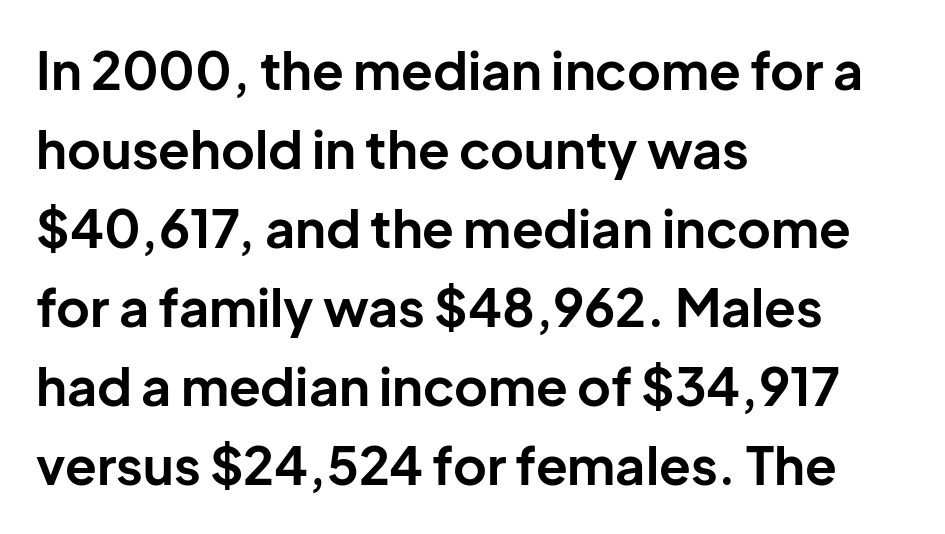
Q: Is the text bold? A: Yes.
Q: Is the text italic (slanted)? A: No, it is upright.
Q: Is the typeface a serif or a sans-serif typeface? A: Sans-serif.
Q: Is the text underlined? A: No.
Q: How is the paragraph aligned? A: Left-aligned.
Q: Is the spacing between letters normal or unusually wide? A: Normal.
Q: Is the spacing between lines tight, normal or loose? A: Normal.
Q: Width (condensed, normal, or wide)? A: Normal.
Q: Stroke contrast? A: Low.
Q: x-height? A: Medium.
Q: Monospaced? A: No.
